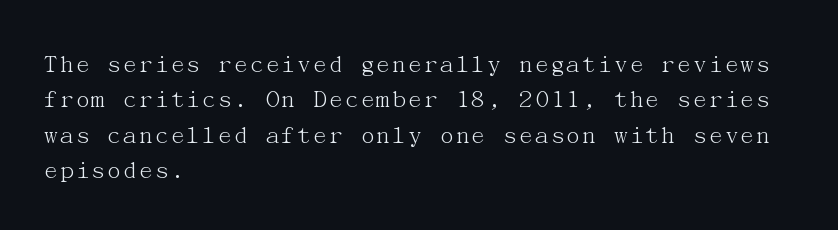
Line beginnings align vertically; line endings do not. The typography opts for an upright posture over an oblique one. Baseline-to-baseline distance is the conventional proportion of letter height. The characters are drawn with everyday or finer stroke widths. Here the glyphs are tracked normally, forming tight word shapes.
